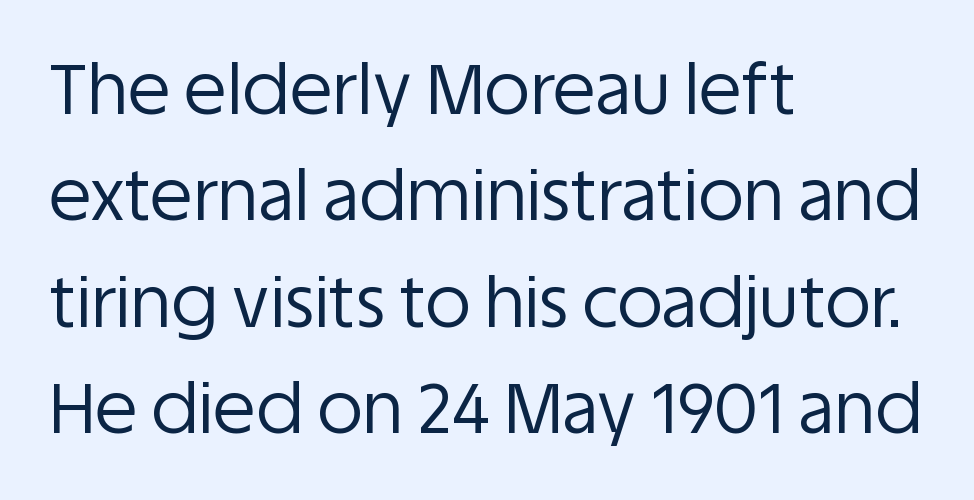
The image shows 70 px regular-weight sans-serif type, upright; set left-aligned, normal line spacing (1.52x), normal letter spacing, not underlined; low stroke contrast and a large x-height.
